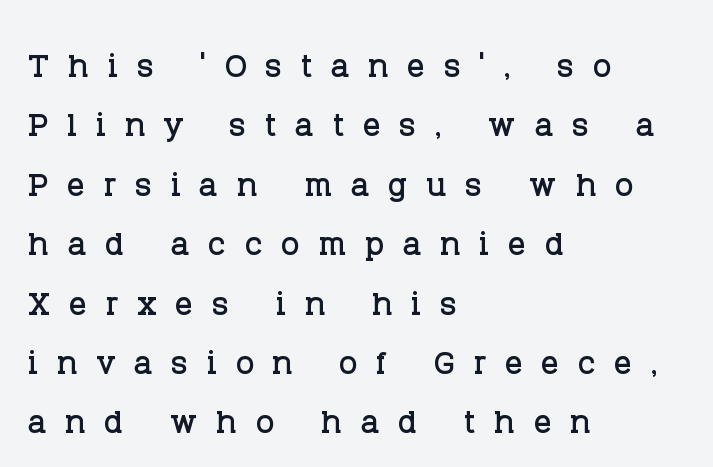
The image shows 44 px serif type, upright; set left-aligned, normal line spacing (1.35x), unusually wide letter spacing (+0.42 em), not underlined; low stroke contrast and a large x-height.
